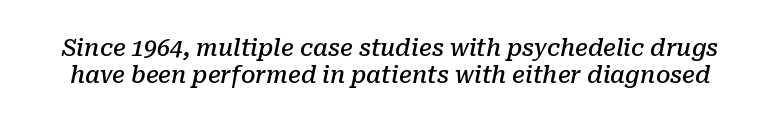
{"italic": "yes", "lean": "right", "slant_degrees": 10, "bold": "semi", "underline": "no", "line_spacing_ratio": 1.17, "letter_spacing": "normal", "letter_spacing_em": 0.0, "glyph_px": 23}
